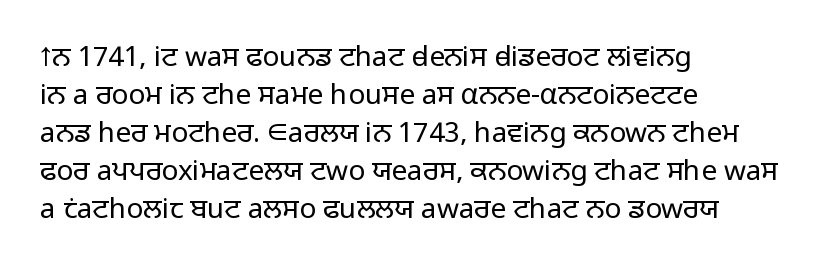
Q: Is the text bold? A: No.
Q: Is the text italic (slanted)? A: No, it is upright.
Q: Is the typeface a serif or a sans-serif typeface? A: Sans-serif.
Q: Is the text underlined? A: No.
Q: How is the paragraph aligned? A: Left-aligned.
Q: Is the spacing between letters normal or unusually wide? A: Normal.
Q: Is the spacing between lines tight, normal or loose? A: Normal.
Q: Width (condensed, normal, or wide)? A: Normal.
Q: Stroke contrast? A: Low.
Q: x-height? A: Medium.
Q: Monospaced? A: No.
